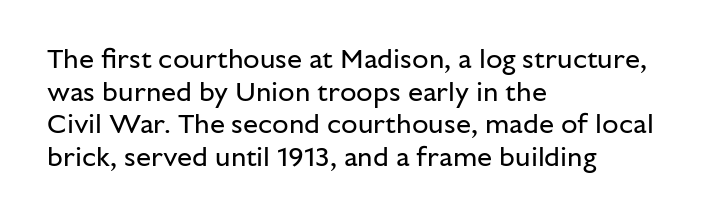
The image shows 27 px text type, upright; set left-aligned, line spacing 1.21x, normal letter spacing, not underlined.
